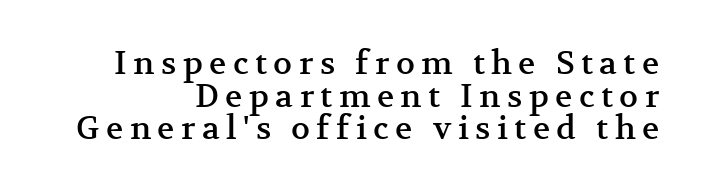
The image shows 32 px serif type, upright; set right-aligned, tight line spacing (1.02x), unusually wide letter spacing (+0.2 em), not underlined; medium stroke contrast and a medium x-height.
